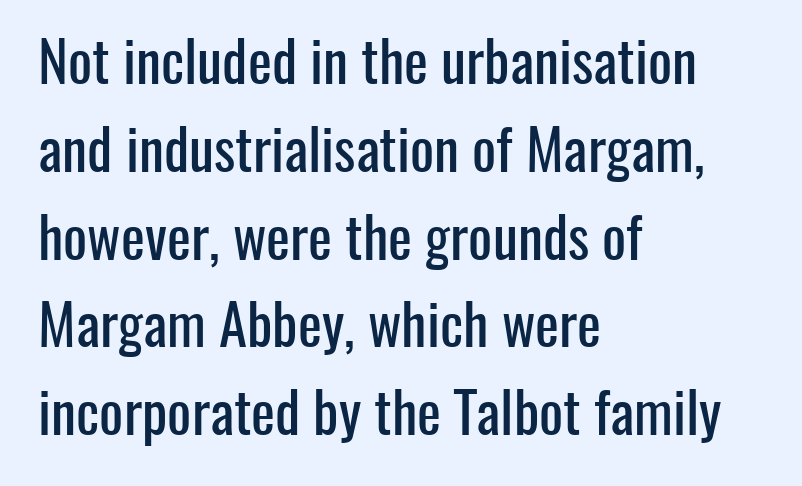
The image shows 57 px condensed sans-serif type, upright; set left-aligned, normal line spacing (1.54x), normal letter spacing, not underlined; low stroke contrast and a medium x-height.
